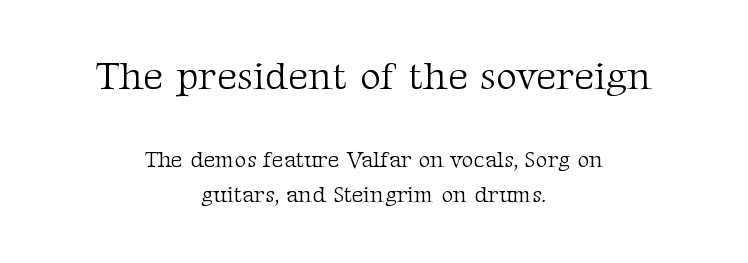
Q: Is the text bold? A: No.
Q: Is the text italic (slanted)? A: No, it is upright.
Q: Is the typeface a serif or a sans-serif typeface? A: Serif.
Q: Is the text underlined? A: No.
Q: How is the paragraph aligned? A: Centered.
Q: Is the spacing between letters normal or unusually wide? A: Normal.
Q: Is the spacing between lines tight, normal or loose? A: Normal.
Q: Which block of text is set in a larger size, the first (top) or the second (bottom)? A: The first (top) one.
Q: Width (condensed, normal, or wide)? A: Normal.
Q: Stroke contrast? A: Medium.
Q: x-height? A: Medium.
Q: Monospaced? A: No.
